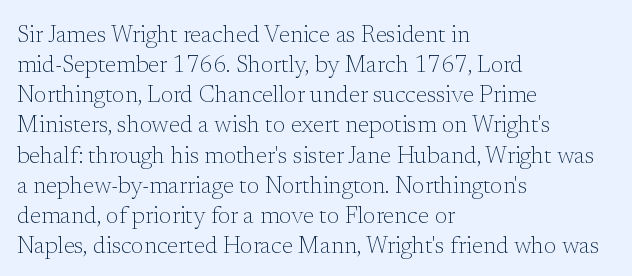
The image shows 23 px text type, upright; set left-aligned, normal line spacing (1.31x), normal letter spacing, not underlined.
